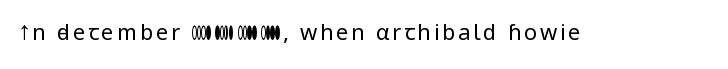
{"italic": "no", "bold": "no", "underline": "no", "glyph_px": 22}
